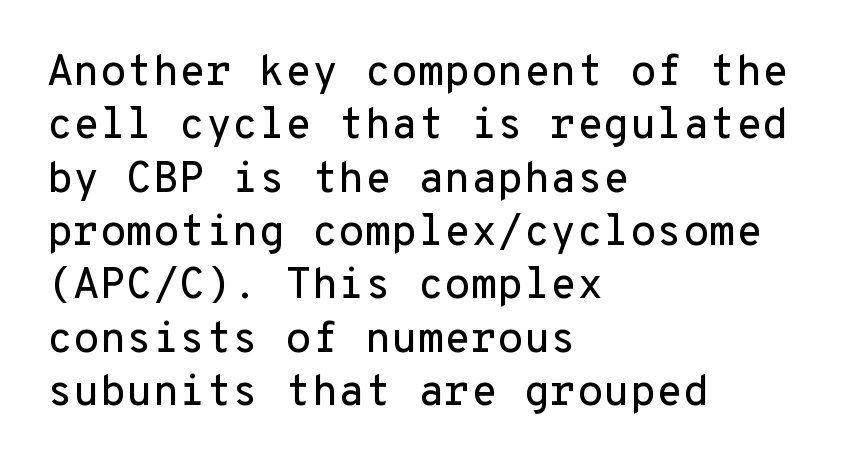
Honestly, the letter spacing is just normal — you wouldn't notice it. To sum up the face: it is a sans, with no serifs. This sample has the even, mechanical cadence of fixed-width lettering. It's the straight-up-and-down kind of type.
